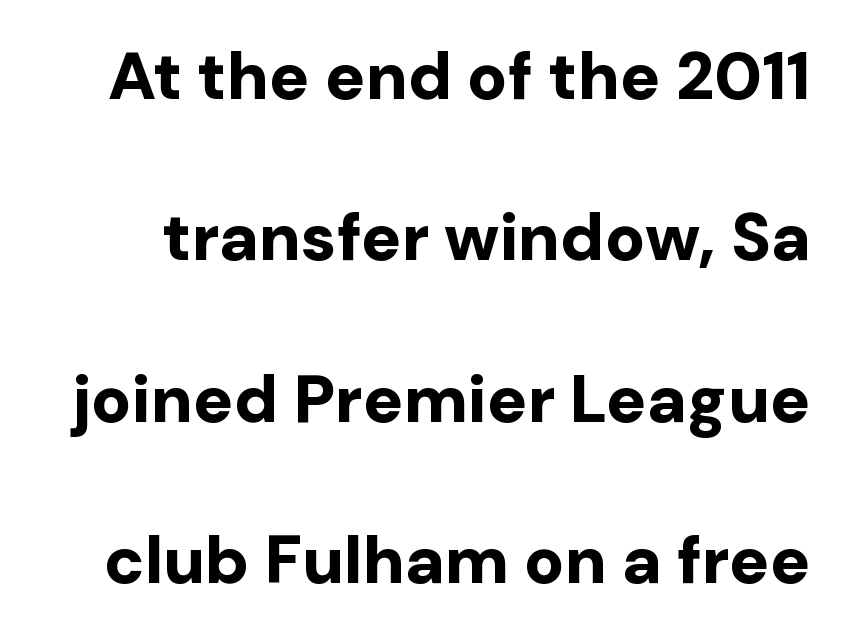
The image shows 67 px bold sans-serif type, upright; set loose line spacing (2.41x), normal letter spacing, not underlined; low stroke contrast and a medium x-height.
